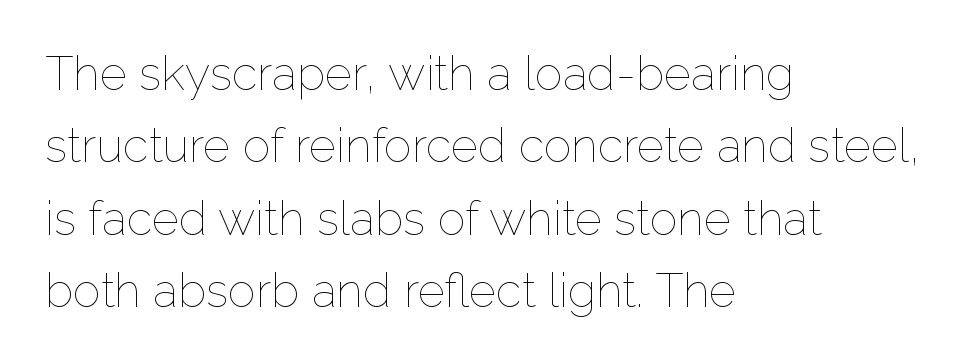
The image shows 47 px thin type, upright; set left-aligned, normal line spacing (1.54x), normal letter spacing, not underlined; low stroke contrast and a medium x-height.
